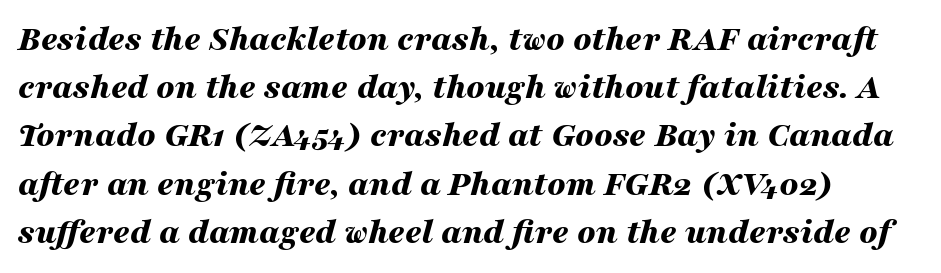
Q: Is the text bold? A: Yes.
Q: Is the text italic (slanted)? A: Yes, it leans right by about 16 degrees.
Q: Is the text underlined? A: No.
Q: How is the paragraph aligned? A: Left-aligned.
Q: Is the spacing between letters normal or unusually wide? A: Normal.
Q: Is the spacing between lines tight, normal or loose? A: Normal.
Q: Width (condensed, normal, or wide)? A: Wide.
Q: Stroke contrast? A: Medium.
Q: x-height? A: Medium.
Q: Monospaced? A: No.
